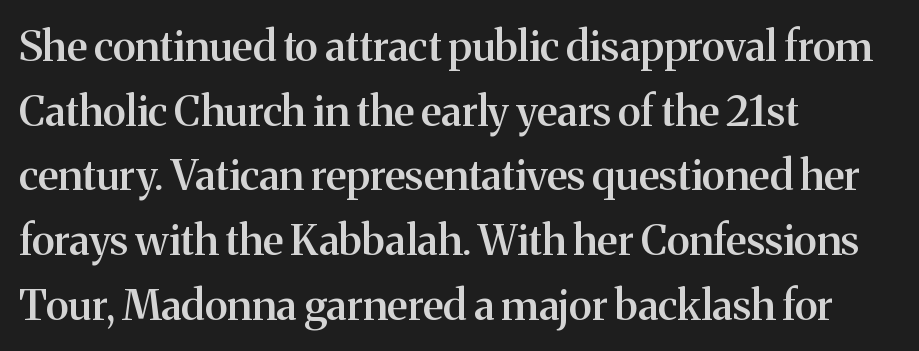
Q: Is the text bold? A: Semi-bold.
Q: Is the text italic (slanted)? A: No, it is upright.
Q: Is the typeface a serif or a sans-serif typeface? A: Serif.
Q: Is the text underlined? A: No.
Q: How is the paragraph aligned? A: Left-aligned.
Q: Is the spacing between letters normal or unusually wide? A: Normal.
Q: Is the spacing between lines tight, normal or loose? A: Normal.
Q: Width (condensed, normal, or wide)? A: Normal.
Q: Stroke contrast? A: Medium.
Q: x-height? A: Medium.
Q: Monospaced? A: No.
